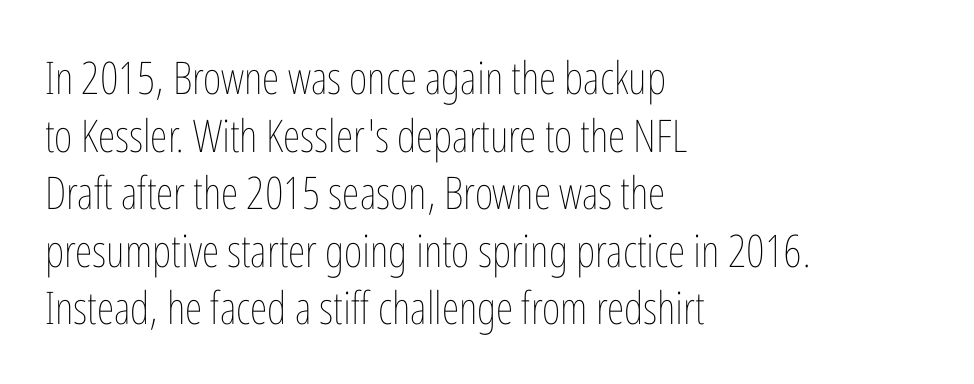
{"italic": "no", "bold": "no", "weight": "thin", "width": "condensed", "stroke_contrast": "low", "x_height": "medium", "monospaced": "no", "underline": "no", "align": "left", "line_spacing": "normal", "line_spacing_ratio": 1.28, "letter_spacing": "normal", "letter_spacing_em": 0.0, "glyph_px": 45}
